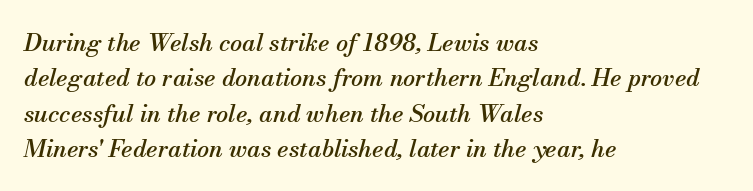
Q: Is the text italic (slanted)? A: Yes, it leans right by about 13 degrees.
Q: Is the text underlined? A: No.
Q: How is the paragraph aligned? A: Left-aligned.
Q: Is the spacing between letters normal or unusually wide? A: Normal.
Q: Is the spacing between lines tight, normal or loose? A: Normal.
